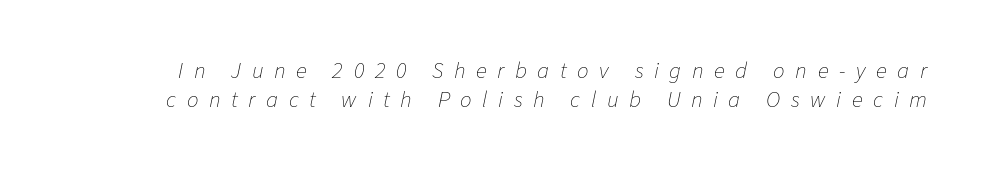
Q: Is the text bold? A: No.
Q: Is the text italic (slanted)? A: Yes, it leans right by about 11 degrees.
Q: Is the text underlined? A: No.
Q: Is the spacing between letters normal or unusually wide? A: Unusually wide.
Q: Is the spacing between lines tight, normal or loose? A: Normal.
